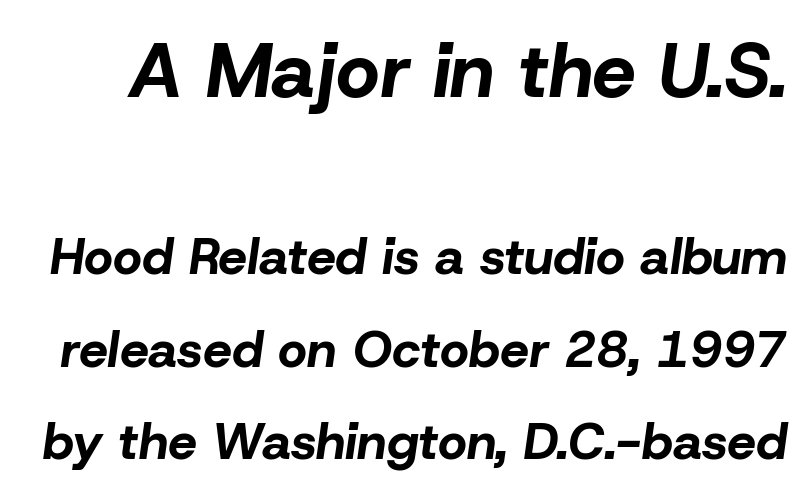
Q: Is the text bold? A: Yes.
Q: Is the text italic (slanted)? A: Yes, it leans right by about 8 degrees.
Q: Is the text underlined? A: No.
Q: Is the spacing between letters normal or unusually wide? A: Normal.
Q: Which block of text is set in a larger size, the first (top) or the second (bottom)? A: The first (top) one.
Q: Width (condensed, normal, or wide)? A: Normal.
Q: Stroke contrast? A: Low.
Q: x-height? A: Medium.
Q: Monospaced? A: No.
